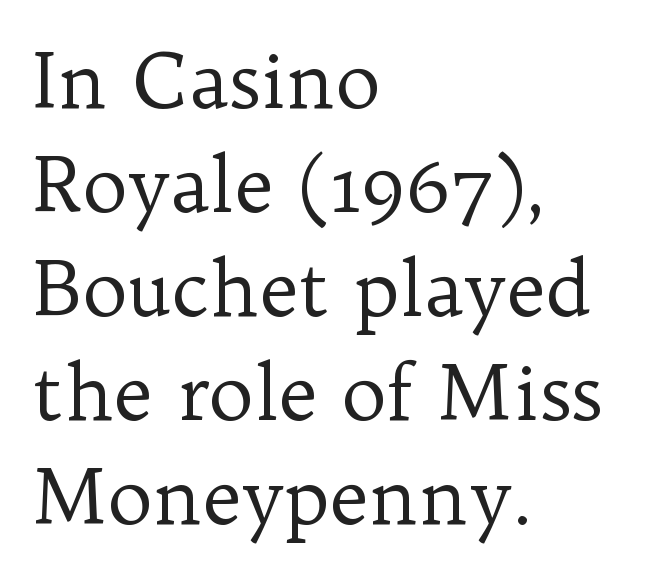
Q: Is the text bold? A: No.
Q: Is the text italic (slanted)? A: No, it is upright.
Q: Is the typeface a serif or a sans-serif typeface? A: Serif.
Q: Is the text underlined? A: No.
Q: How is the paragraph aligned? A: Left-aligned.
Q: Is the spacing between letters normal or unusually wide? A: Normal.
Q: Is the spacing between lines tight, normal or loose? A: Normal.
Q: Width (condensed, normal, or wide)? A: Normal.
Q: Stroke contrast? A: Low.
Q: x-height? A: Medium.
Q: Monospaced? A: No.
